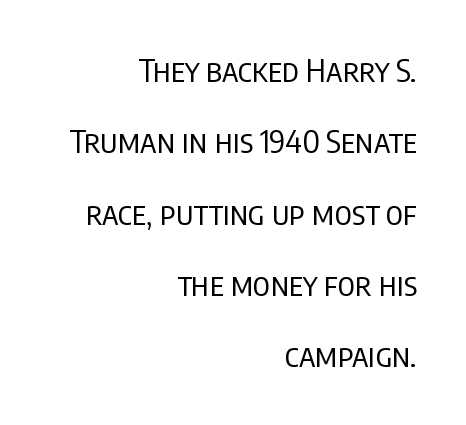
{"serif": "no", "italic": "no", "bold": "no", "weight": "regular", "width": "condensed", "stroke_contrast": "low", "x_height": "large", "monospaced": "no", "underline": "no", "align": "right", "line_spacing": "loose", "line_spacing_ratio": 2.23, "letter_spacing": "normal", "letter_spacing_em": 0.0, "glyph_px": 32}
